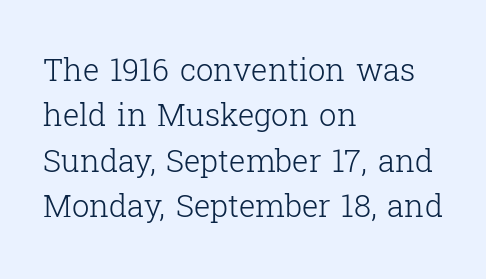
Q: Is the text bold? A: No.
Q: Is the text italic (slanted)? A: No, it is upright.
Q: Is the typeface a serif or a sans-serif typeface? A: Serif.
Q: Is the text underlined? A: No.
Q: How is the paragraph aligned? A: Left-aligned.
Q: Is the spacing between letters normal or unusually wide? A: Normal.
Q: Is the spacing between lines tight, normal or loose? A: Normal.
Q: Width (condensed, normal, or wide)? A: Normal.
Q: Stroke contrast? A: Low.
Q: x-height? A: Medium.
Q: Monospaced? A: No.
